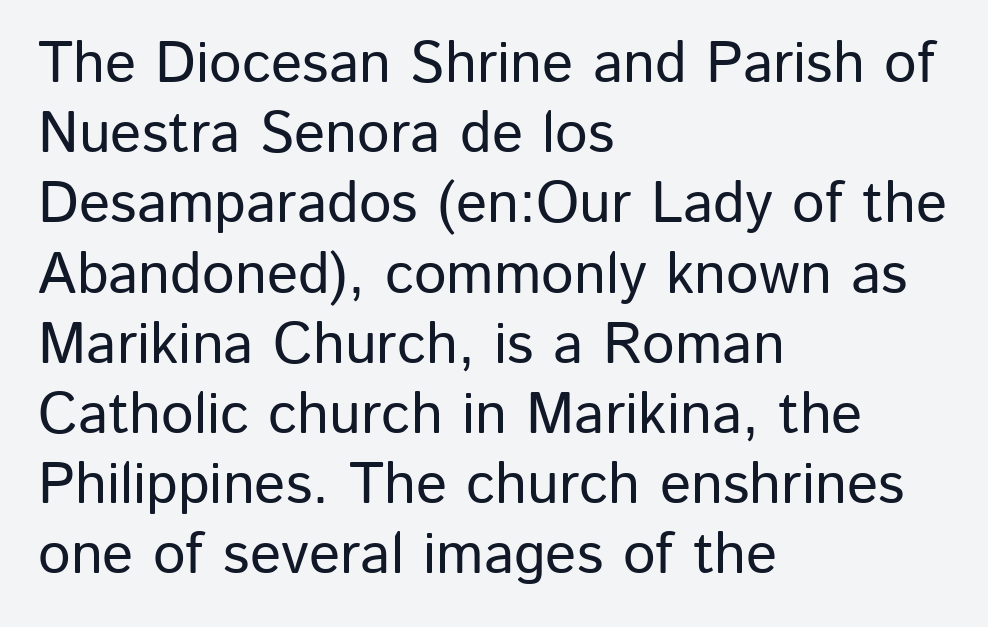
Q: Is the text italic (slanted)? A: No, it is upright.
Q: Is the typeface a serif or a sans-serif typeface? A: Sans-serif.
Q: Is the text underlined? A: No.
Q: How is the paragraph aligned? A: Left-aligned.
Q: Is the spacing between letters normal or unusually wide? A: Normal.
Q: Width (condensed, normal, or wide)? A: Normal.
Q: Stroke contrast? A: Low.
Q: x-height? A: Medium.
Q: Monospaced? A: No.
